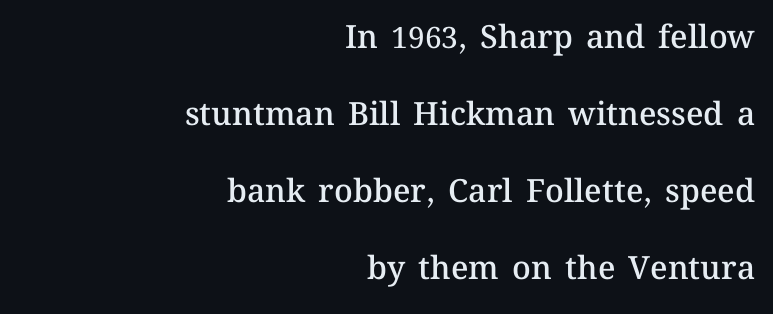
Q: Is the text bold? A: Semi-bold.
Q: Is the text italic (slanted)? A: No, it is upright.
Q: Is the text underlined? A: No.
Q: How is the paragraph aligned? A: Right-aligned.
Q: Is the spacing between letters normal or unusually wide? A: Normal.
Q: Is the spacing between lines tight, normal or loose? A: Loose.
Q: Width (condensed, normal, or wide)? A: Normal.
Q: Stroke contrast? A: Medium.
Q: x-height? A: Medium.
Q: Monospaced? A: No.
